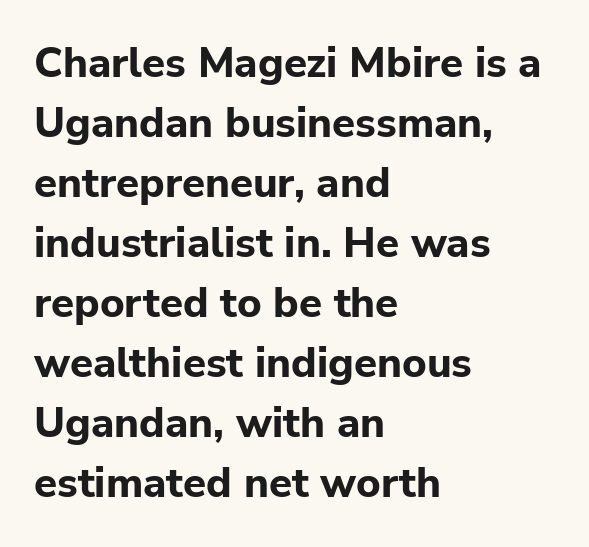
Q: Is the text bold? A: Yes.
Q: Is the text italic (slanted)? A: No, it is upright.
Q: Is the typeface a serif or a sans-serif typeface? A: Sans-serif.
Q: Is the text underlined? A: No.
Q: How is the paragraph aligned? A: Left-aligned.
Q: Is the spacing between letters normal or unusually wide? A: Normal.
Q: Is the spacing between lines tight, normal or loose? A: Normal.
Q: Width (condensed, normal, or wide)? A: Normal.
Q: Stroke contrast? A: Low.
Q: x-height? A: Medium.
Q: Monospaced? A: No.
